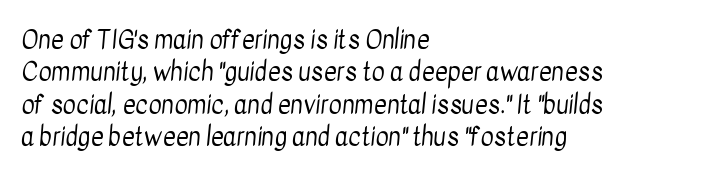
{"bold": "no", "underline": "no", "align": "left", "line_spacing": "normal", "line_spacing_ratio": 1.3, "letter_spacing": "normal", "letter_spacing_em": 0.0, "glyph_px": 25}
